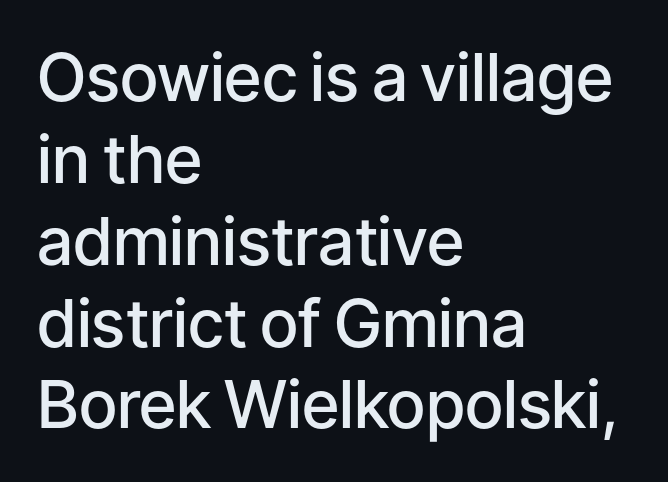
{"serif": "no", "italic": "no", "bold": "semi", "weight": "semibold", "width": "normal", "stroke_contrast": "low", "x_height": "medium", "monospaced": "no", "underline": "no", "align": "left", "line_spacing_ratio": 1.24, "letter_spacing": "normal", "letter_spacing_em": 0.0, "glyph_px": 66}
